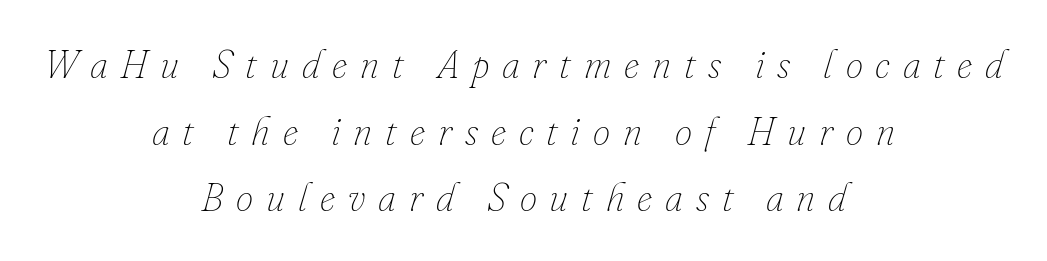
The image shows 39 px thin type, italic (leaning right); set centered, line spacing 1.71x, unusually wide letter spacing (+0.33 em), not underlined; low stroke contrast and a small x-height.
